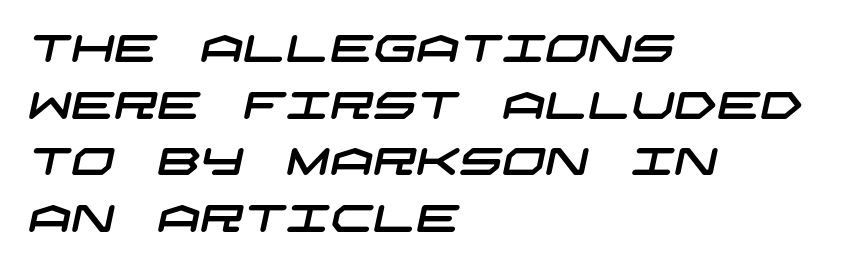
{"serif": "no", "width": "wide", "stroke_contrast": "low", "x_height": "large", "underline": "no", "align": "left", "line_spacing": "normal", "line_spacing_ratio": 1.49, "letter_spacing": "normal", "letter_spacing_em": 0.0, "glyph_px": 38}
